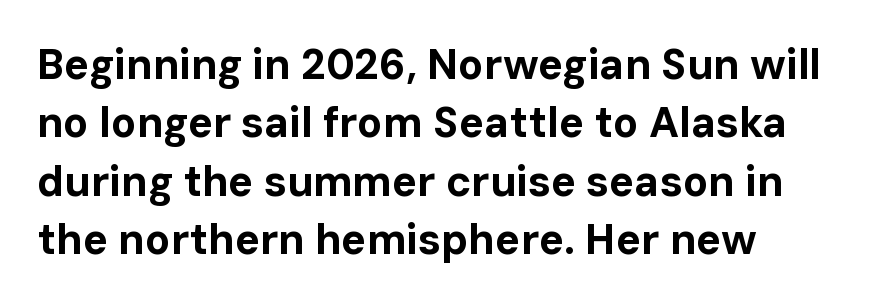
The image shows 42 px bold sans-serif type, upright; set normal line spacing (1.39x), normal letter spacing, not underlined; low stroke contrast and a medium x-height.
